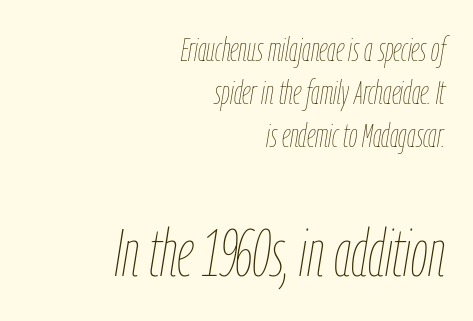
{"italic": "yes", "lean": "right", "slant_degrees": 9, "bold": "no", "weight": "thin", "width": "condensed", "stroke_contrast": "low", "x_height": "medium", "monospaced": "no", "underline": "no", "align": "right", "line_spacing": "normal", "line_spacing_ratio": 1.27, "letter_spacing": "normal", "letter_spacing_em": 0.0, "larger_block": "second", "size_ratio": 1.97, "glyph_px": 67}
